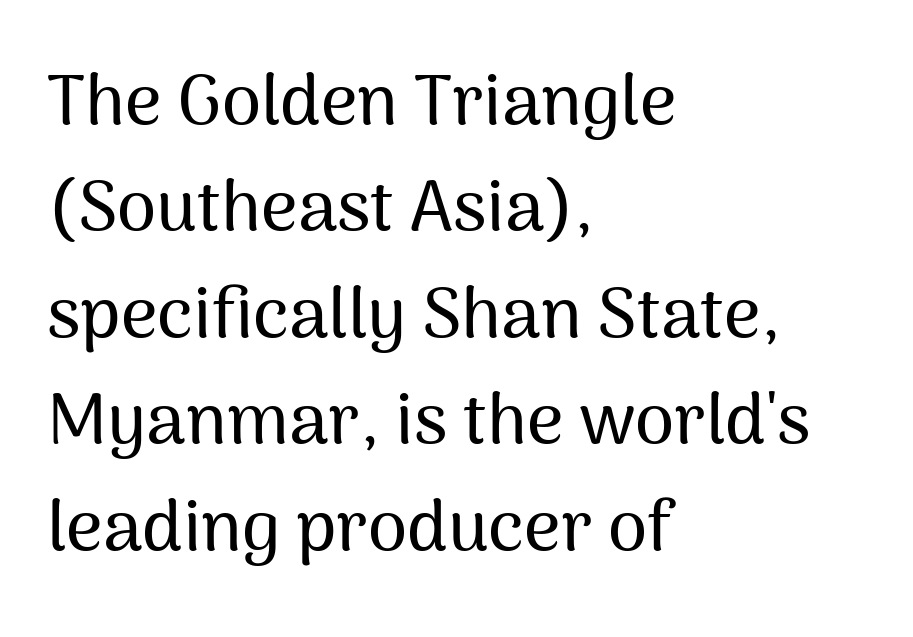
{"serif": "no", "italic": "no", "width": "normal", "stroke_contrast": "medium", "x_height": "medium", "monospaced": "no", "underline": "no", "align": "left", "line_spacing": "normal", "line_spacing_ratio": 1.5, "letter_spacing": "normal", "letter_spacing_em": 0.0, "glyph_px": 71}
